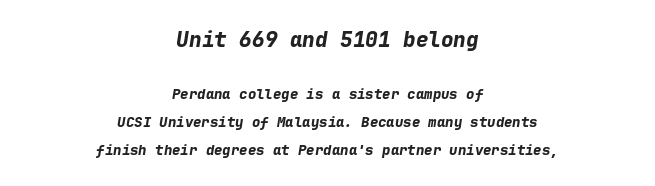
Q: Is the text bold? A: Yes.
Q: Is the text italic (slanted)? A: Yes, it leans right by about 9 degrees.
Q: Is the text underlined? A: No.
Q: How is the paragraph aligned? A: Centered.
Q: Is the spacing between letters normal or unusually wide? A: Normal.
Q: Is the spacing between lines tight, normal or loose? A: Loose.
Q: Which block of text is set in a larger size, the first (top) or the second (bottom)? A: The first (top) one.
